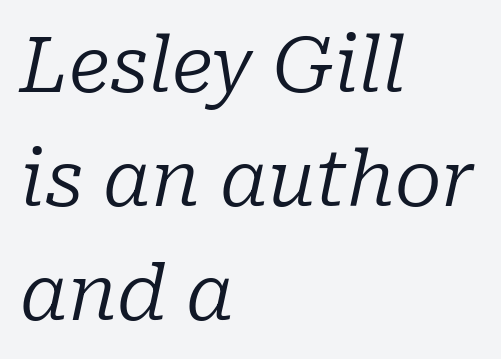
These lines are rendered in a variable-pitch font. Reading down the column, the eye jumps a familiar distance to each next line. Typeset ragged right — the left edge is the straight one. Any mark beneath the type? The region is blank. Weight: regular or lighter. The passage shown leans; its letterforms are oblique.
